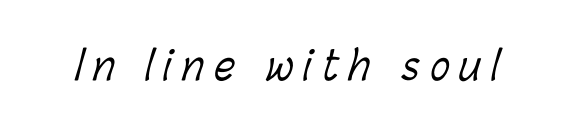
Q: Is the text bold? A: No.
Q: Is the text underlined? A: No.
Q: Is the spacing between letters normal or unusually wide? A: Unusually wide.
Q: Width (condensed, normal, or wide)? A: Condensed.
Q: Stroke contrast? A: Low.
Q: x-height? A: Medium.
Q: Monospaced? A: No.
